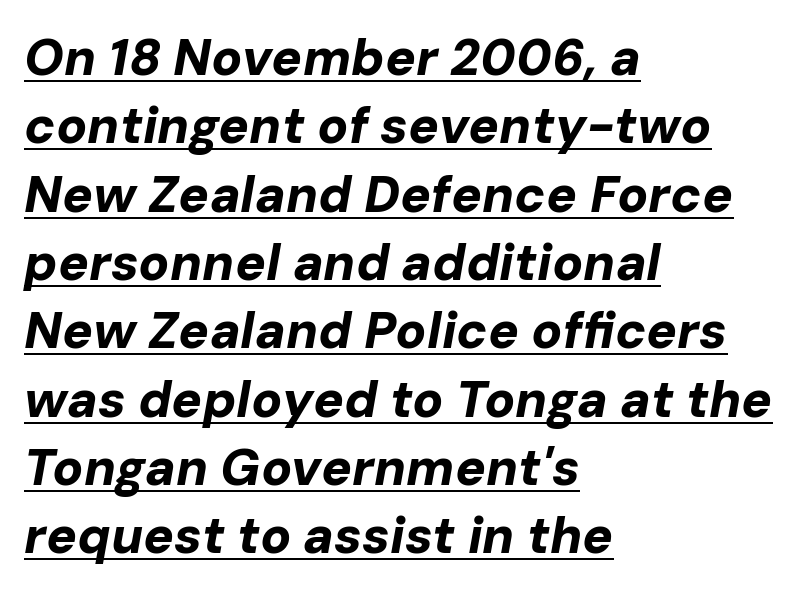
Q: Is the text bold? A: Yes.
Q: Is the text italic (slanted)? A: Yes, it leans right by about 10 degrees.
Q: Is the text underlined? A: Yes.
Q: How is the paragraph aligned? A: Left-aligned.
Q: Is the spacing between letters normal or unusually wide? A: Normal.
Q: Is the spacing between lines tight, normal or loose? A: Normal.
Q: Width (condensed, normal, or wide)? A: Normal.
Q: Stroke contrast? A: Low.
Q: x-height? A: Medium.
Q: Monospaced? A: No.
